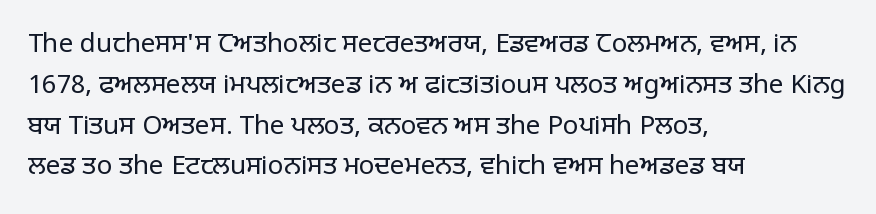
The gap between lines stays unmarked. No extra tracking has been applied to these lines. Does the leading feel generous? No, just average. Short and long lines alike share a common starting point at left.
